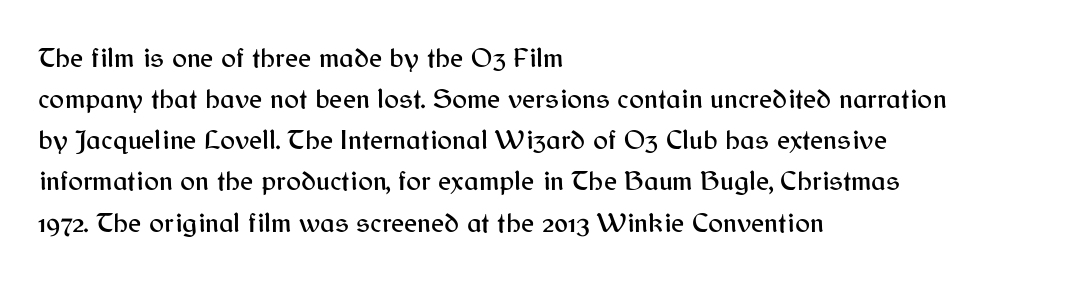
The image shows 28 px sans-serif type, upright; set left-aligned, normal line spacing (1.47x), normal letter spacing, not underlined; medium stroke contrast and a medium x-height.
